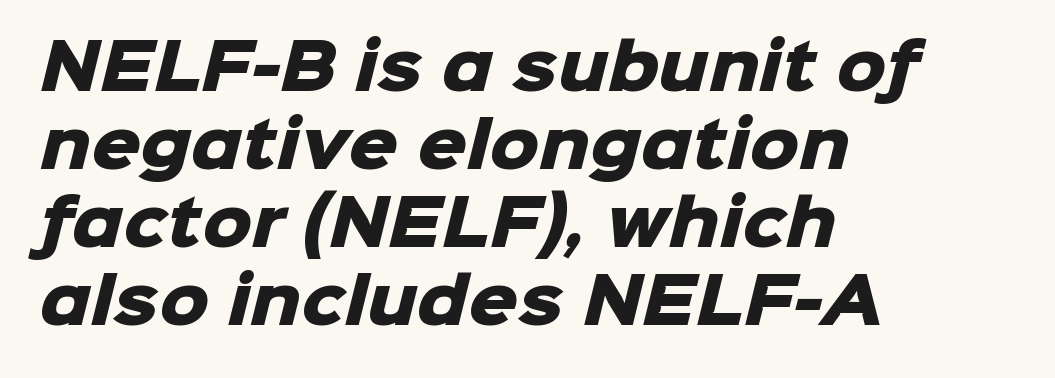
Q: Is the text bold? A: Yes.
Q: Is the typeface a serif or a sans-serif typeface? A: Sans-serif.
Q: Is the text underlined? A: No.
Q: How is the paragraph aligned? A: Left-aligned.
Q: Is the spacing between letters normal or unusually wide? A: Normal.
Q: Is the spacing between lines tight, normal or loose? A: Normal.
Q: Width (condensed, normal, or wide)? A: Normal.
Q: Stroke contrast? A: Low.
Q: x-height? A: Medium.
Q: Monospaced? A: No.
